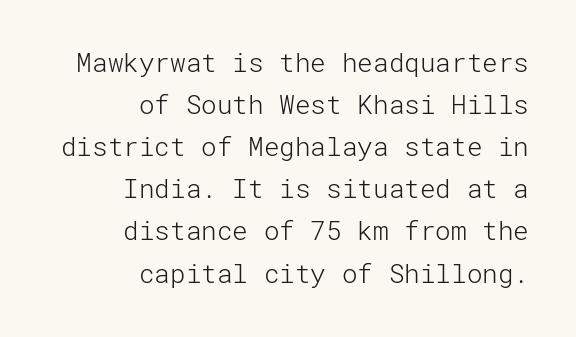
The image shows 26 px text type, upright; set right-aligned, normal line spacing (1.62x), normal letter spacing, not underlined.
